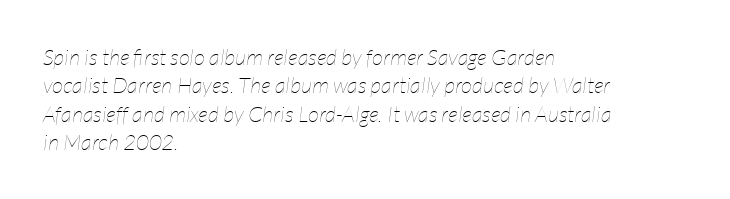
Q: Is the text bold? A: No.
Q: Is the text italic (slanted)? A: Yes, it leans right by about 7 degrees.
Q: Is the text underlined? A: No.
Q: How is the paragraph aligned? A: Left-aligned.
Q: Is the spacing between letters normal or unusually wide? A: Normal.
Q: Is the spacing between lines tight, normal or loose? A: Normal.
